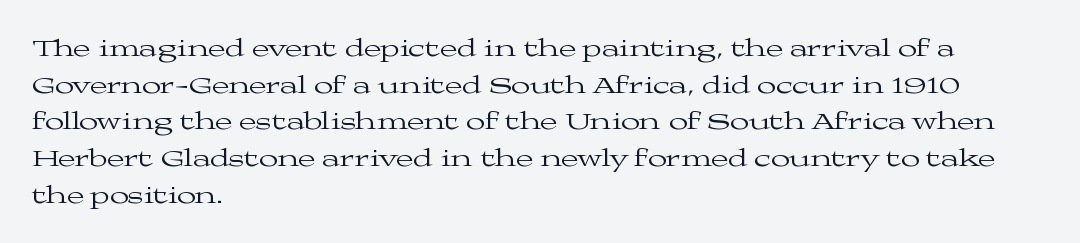
Q: Is the text bold? A: No.
Q: Is the text italic (slanted)? A: No, it is upright.
Q: Is the text underlined? A: No.
Q: How is the paragraph aligned? A: Left-aligned.
Q: Is the spacing between letters normal or unusually wide? A: Normal.
Q: Is the spacing between lines tight, normal or loose? A: Normal.
